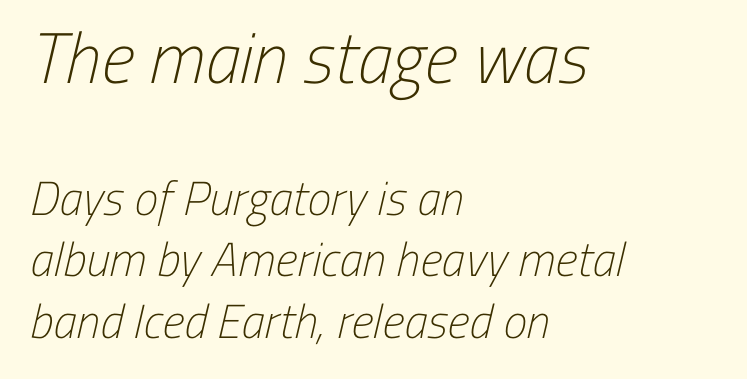
Default kerning and tracking; the words read as compact shapes. The lines are quadded left. Stem width sits at or under what a default text font uses. Size hierarchy here favors the leading block over the trailing one. Normally led — the rows are evenly, conventionally spaced.
